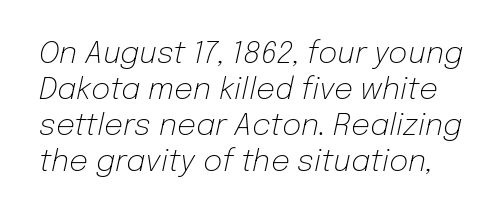
The image shows 30 px light type, italic (leaning right); set line spacing 1.2x, normal letter spacing, not underlined; low stroke contrast and a medium x-height.
